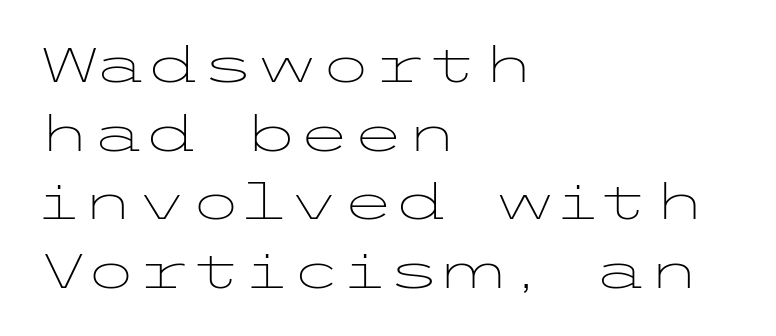
{"serif": "no", "italic": "no", "bold": "no", "weight": "light", "width": "wide", "stroke_contrast": "low", "x_height": "medium", "underline": "no", "align": "left", "line_spacing": "normal", "line_spacing_ratio": 1.4, "letter_spacing": "normal", "letter_spacing_em": 0.0, "glyph_px": 49}
